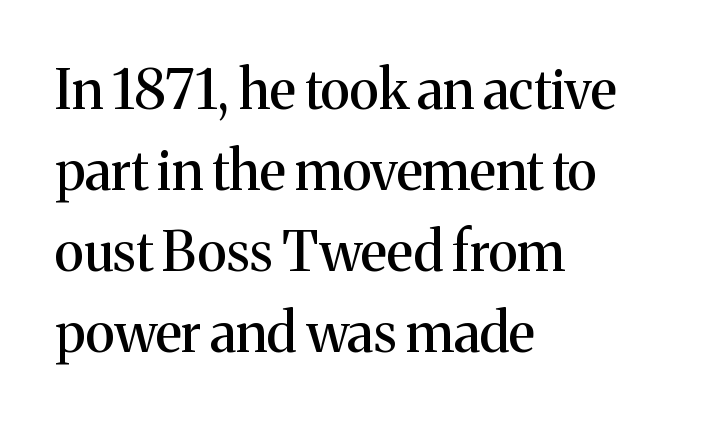
Q: Is the text italic (slanted)? A: No, it is upright.
Q: Is the typeface a serif or a sans-serif typeface? A: Serif.
Q: Is the text underlined? A: No.
Q: How is the paragraph aligned? A: Left-aligned.
Q: Is the spacing between letters normal or unusually wide? A: Normal.
Q: Is the spacing between lines tight, normal or loose? A: Normal.
Q: Width (condensed, normal, or wide)? A: Normal.
Q: Stroke contrast? A: Medium.
Q: x-height? A: Medium.
Q: Monospaced? A: No.
